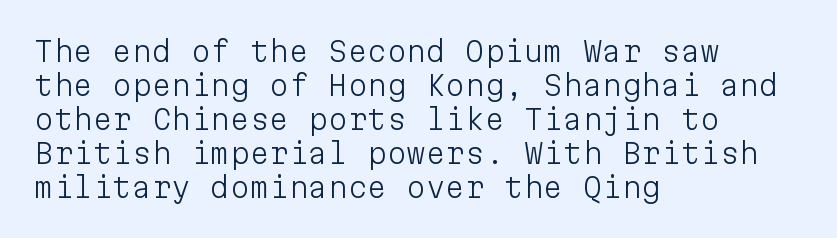
{"serif": "no", "italic": "no", "bold": "no", "weight": "light", "width": "normal", "stroke_contrast": "low", "x_height": "medium", "monospaced": "yes", "underline": "no", "align": "left", "line_spacing_ratio": 1.21, "letter_spacing": "normal", "letter_spacing_em": 0.0, "glyph_px": 28}
